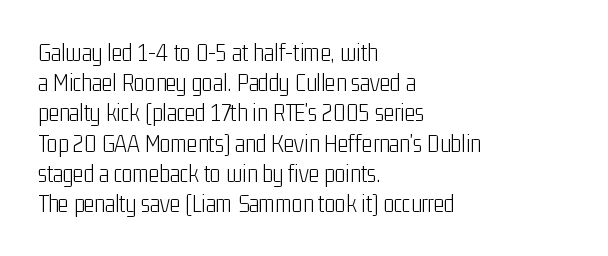
The image shows 25 px text type, upright; set left-aligned, line spacing 1.21x, normal letter spacing, not underlined.
